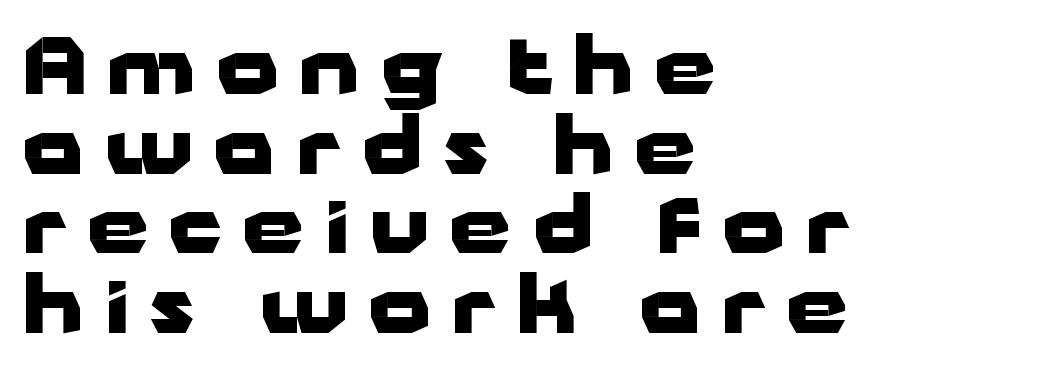
The image shows 78 px heavy, wide sans-serif type, upright; set left-aligned, tight line spacing (1.02x), unusually wide letter spacing (+0.27 em), not underlined; low stroke contrast and a medium x-height.
